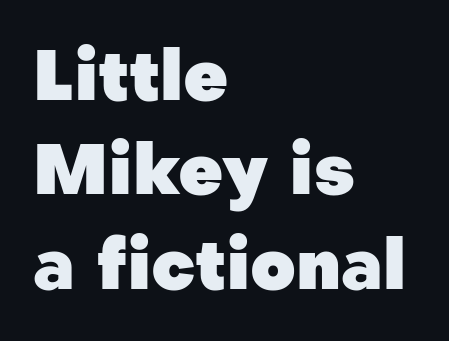
{"serif": "no", "italic": "no", "bold": "yes", "weight": "heavy", "width": "normal", "stroke_contrast": "low", "x_height": "medium", "monospaced": "no", "underline": "no", "align": "left", "line_spacing": "normal", "line_spacing_ratio": 1.35, "letter_spacing": "normal", "letter_spacing_em": 0.0, "glyph_px": 70}
